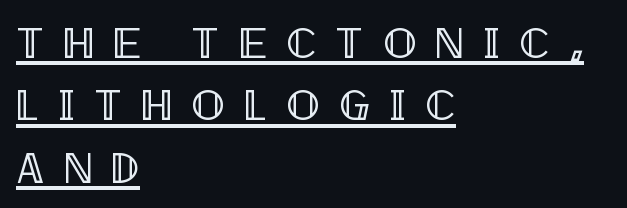
Q: Is the text italic (slanted)? A: No, it is upright.
Q: Is the text underlined? A: Yes.
Q: How is the paragraph aligned? A: Left-aligned.
Q: Is the spacing between letters normal or unusually wide? A: Unusually wide.
Q: Is the spacing between lines tight, normal or loose? A: Normal.
Q: Width (condensed, normal, or wide)? A: Condensed.
Q: x-height? A: Large.
Q: Monospaced? A: No.
